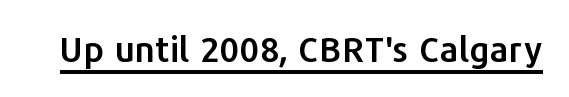
{"serif": "no", "italic": "no", "width": "normal", "stroke_contrast": "low", "x_height": "medium", "monospaced": "no", "underline": "yes", "letter_spacing": "normal", "letter_spacing_em": 0.0, "glyph_px": 35}
